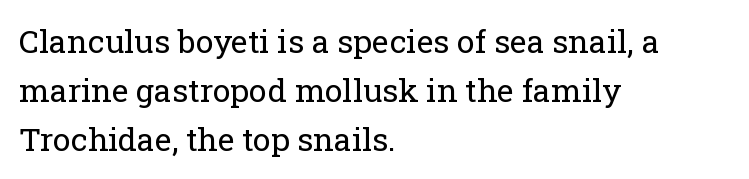
Q: Is the text bold? A: No.
Q: Is the text italic (slanted)? A: No, it is upright.
Q: Is the typeface a serif or a sans-serif typeface? A: Serif.
Q: Is the text underlined? A: No.
Q: How is the paragraph aligned? A: Left-aligned.
Q: Is the spacing between letters normal or unusually wide? A: Normal.
Q: Is the spacing between lines tight, normal or loose? A: Normal.
Q: Width (condensed, normal, or wide)? A: Normal.
Q: Stroke contrast? A: Low.
Q: x-height? A: Medium.
Q: Monospaced? A: No.
